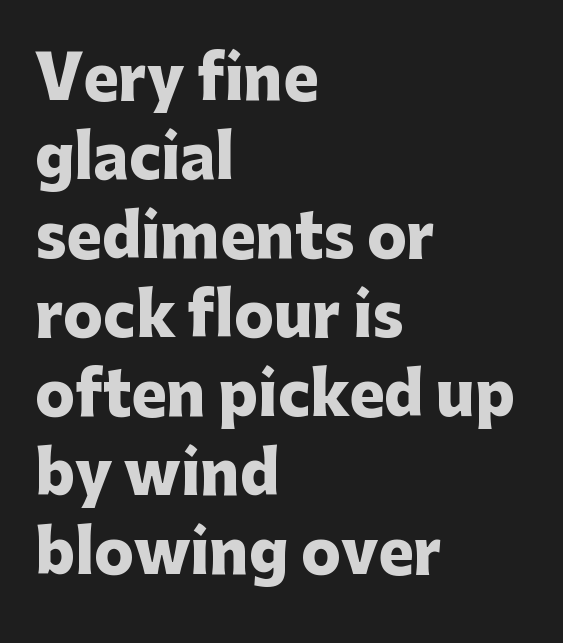
Here the glyphs are tracked normally, forming tight word shapes. Which margin do the lines hug? The left one — the right edge is uneven. When letters stand straight like this, we call the style roman or upright. The letters advance in unequal steps, a hallmark of proportional type. Weight: bold.
